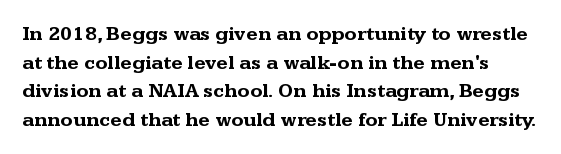
Q: Is the text bold? A: Yes.
Q: Is the text italic (slanted)? A: No, it is upright.
Q: Is the text underlined? A: No.
Q: Is the spacing between letters normal or unusually wide? A: Normal.
Q: Is the spacing between lines tight, normal or loose? A: Normal.
